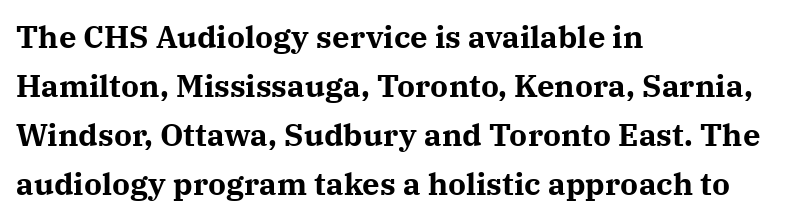
Q: Is the text bold? A: Yes.
Q: Is the text italic (slanted)? A: No, it is upright.
Q: Is the typeface a serif or a sans-serif typeface? A: Serif.
Q: Is the text underlined? A: No.
Q: How is the paragraph aligned? A: Left-aligned.
Q: Is the spacing between letters normal or unusually wide? A: Normal.
Q: Is the spacing between lines tight, normal or loose? A: Normal.
Q: Width (condensed, normal, or wide)? A: Normal.
Q: Stroke contrast? A: Medium.
Q: x-height? A: Medium.
Q: Monospaced? A: No.
